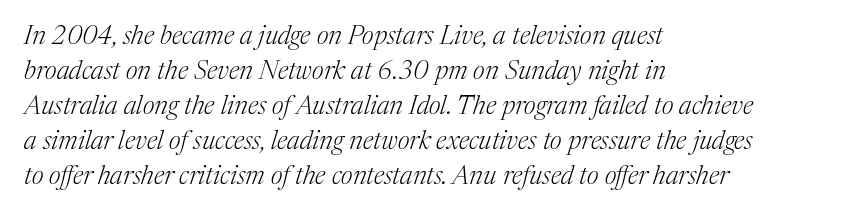
Compared with typical paragraphs, the rows here are spaced about the same. No chunkiness to these letters — they're not bold. There is no visible air inserted between adjacent glyphs. Descender tails drop into unmarked territory. The setting favours the left margin, as ordinary paragraphs usually do.
